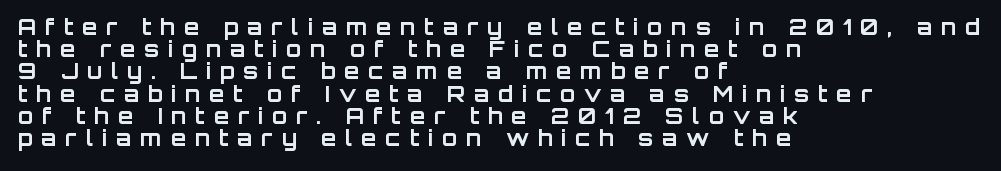
{"italic": "no", "bold": "yes", "underline": "no", "align": "left", "line_spacing": "tight", "line_spacing_ratio": 1.01, "letter_spacing": "wide", "letter_spacing_em": 0.4, "glyph_px": 22}
